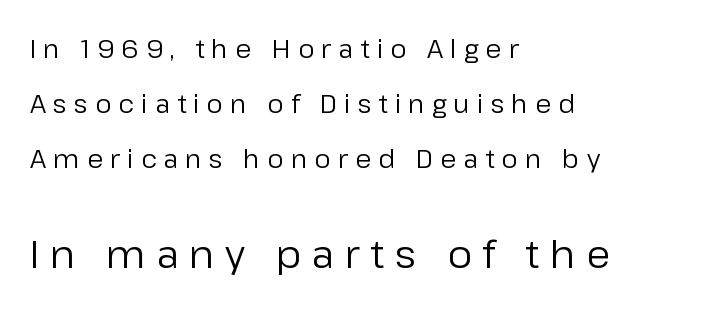
Just letters on the line, the space beneath them empty. Observe the absence of serifs on each vertical stroke in this sample. The typesetting does not lean heavy: it is not bold. Short and long lines alike share a common starting point at left. Proportional: the letters do not fall into vertical columns. Characters follow at a spacing far wider than the type designer built in.
